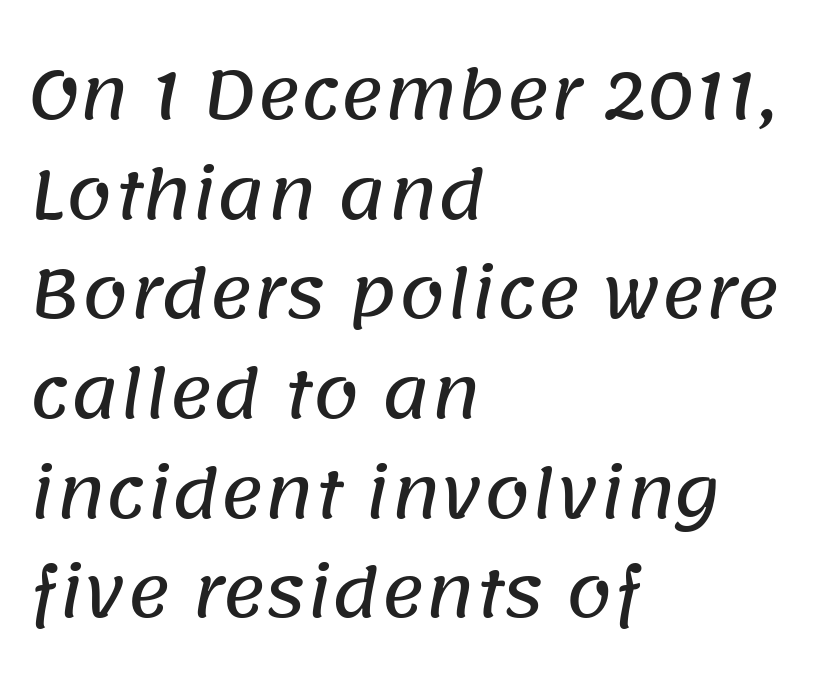
Q: Is the typeface a serif or a sans-serif typeface? A: Sans-serif.
Q: Is the text underlined? A: No.
Q: How is the paragraph aligned? A: Left-aligned.
Q: Is the spacing between letters normal or unusually wide? A: Normal.
Q: Is the spacing between lines tight, normal or loose? A: Normal.
Q: Width (condensed, normal, or wide)? A: Normal.
Q: Stroke contrast? A: Low.
Q: x-height? A: Large.
Q: Monospaced? A: No.
